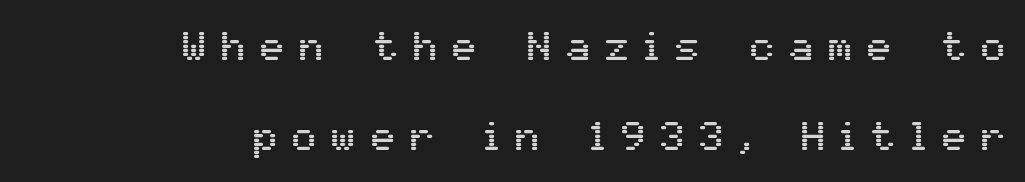
When letters stand straight like this, we call the style roman or upright. This rendering features lettering with no underline. Honestly, the letter spacing is so wide it's the main thing you notice. What's the leading like? Stretched, with rows far apart. A typesetter would call this proportional, since set widths differ per character.
